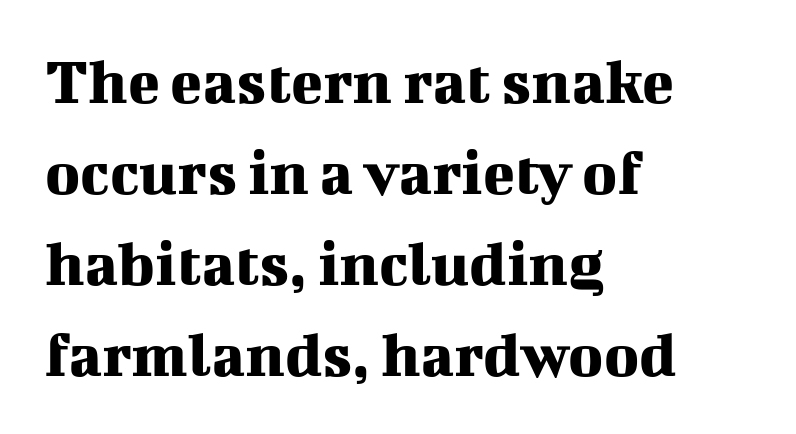
{"serif": "yes", "italic": "no", "width": "normal", "stroke_contrast": "medium", "x_height": "medium", "monospaced": "no", "underline": "no", "align": "left", "line_spacing": "normal", "line_spacing_ratio": 1.38, "letter_spacing": "normal", "letter_spacing_em": 0.0, "glyph_px": 66}
